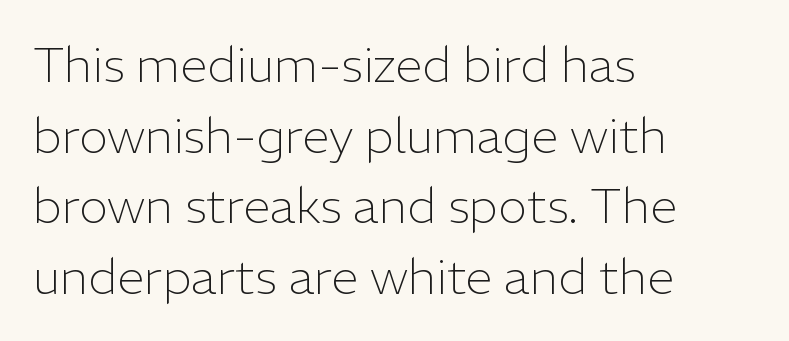
Q: Is the text bold? A: No.
Q: Is the text italic (slanted)? A: No, it is upright.
Q: Is the typeface a serif or a sans-serif typeface? A: Sans-serif.
Q: Is the text underlined? A: No.
Q: How is the paragraph aligned? A: Left-aligned.
Q: Is the spacing between letters normal or unusually wide? A: Normal.
Q: Is the spacing between lines tight, normal or loose? A: Normal.
Q: Width (condensed, normal, or wide)? A: Normal.
Q: Stroke contrast? A: Low.
Q: x-height? A: Medium.
Q: Monospaced? A: No.
